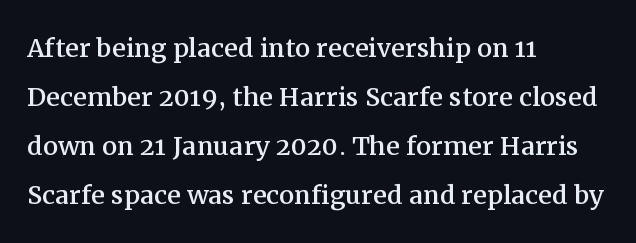
Type without underlining. Upright lettering throughout. The block of text has a typical density, with ordinary space between rows. Reading down the block, your eye returns to a fixed left position each line. These lines are rendered in a variable-pitch font.
